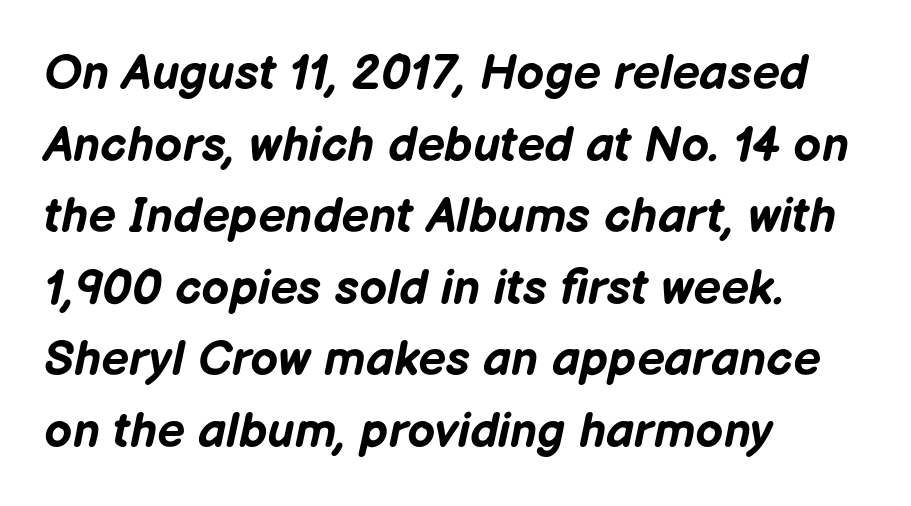
Q: Is the text bold? A: Yes.
Q: Is the text italic (slanted)? A: Yes, it leans right by about 12 degrees.
Q: Is the text underlined? A: No.
Q: How is the paragraph aligned? A: Left-aligned.
Q: Is the spacing between letters normal or unusually wide? A: Normal.
Q: Is the spacing between lines tight, normal or loose? A: Normal.
Q: Width (condensed, normal, or wide)? A: Normal.
Q: Stroke contrast? A: Low.
Q: x-height? A: Medium.
Q: Monospaced? A: No.
